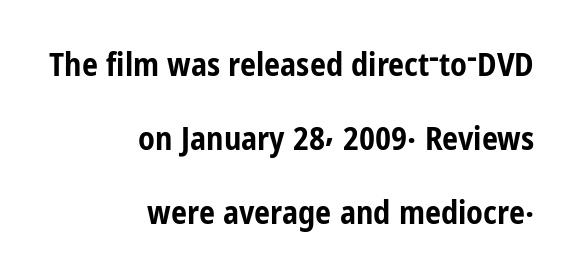
The image shows 32 px bold, condensed sans-serif type, upright; set right-aligned, loose line spacing (2.32x), normal letter spacing, not underlined; low stroke contrast and a medium x-height.
